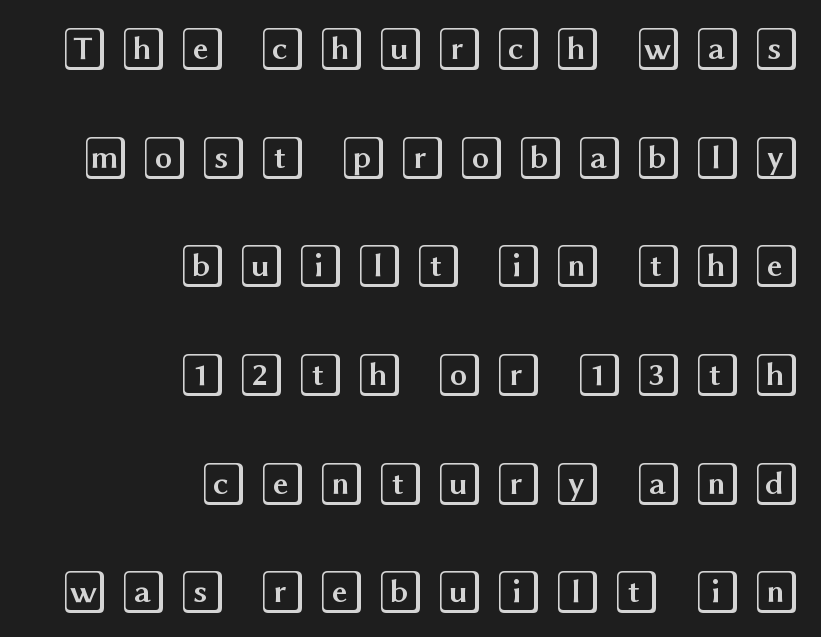
The image shows 44 px wide type, upright; set right-aligned, loose line spacing (2.47x), unusually wide letter spacing (+0.24 em), not underlined; a large x-height.
